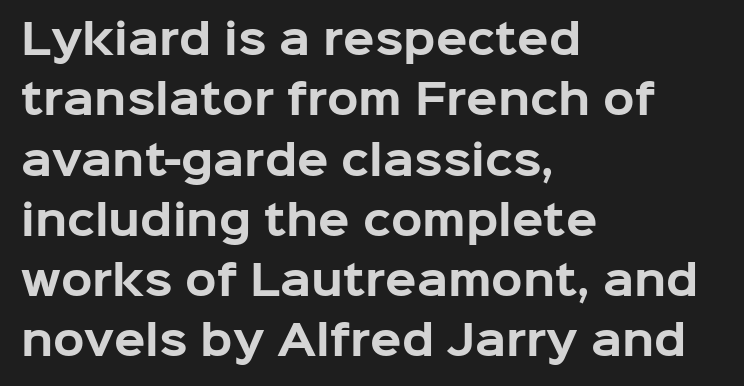
{"serif": "no", "italic": "no", "bold": "yes", "weight": "bold", "width": "normal", "stroke_contrast": "low", "x_height": "medium", "monospaced": "no", "underline": "no", "align": "left", "line_spacing": "normal", "line_spacing_ratio": 1.47, "letter_spacing": "normal", "letter_spacing_em": 0.0, "glyph_px": 41}
